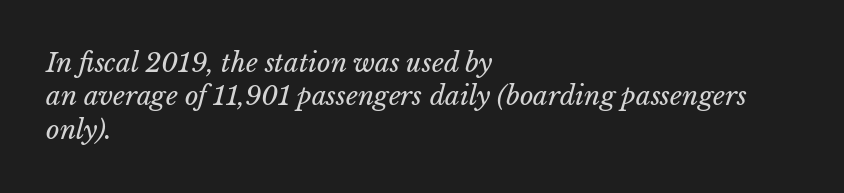
{"bold": "no", "underline": "no", "align": "left", "line_spacing": "normal", "line_spacing_ratio": 1.28, "letter_spacing": "normal", "letter_spacing_em": 0.0, "glyph_px": 26}
